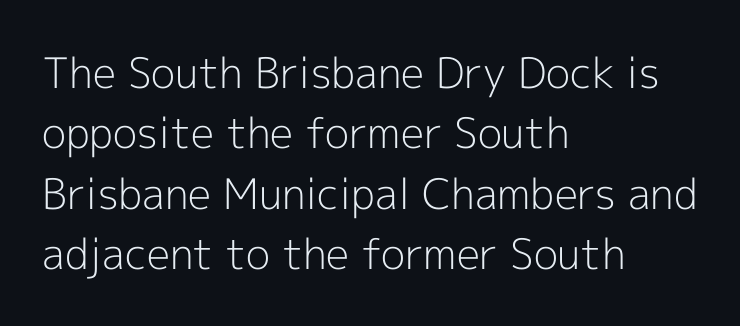
The image shows 42 px light sans-serif type, upright; set left-aligned, normal line spacing (1.44x), normal letter spacing, not underlined; a medium x-height.
